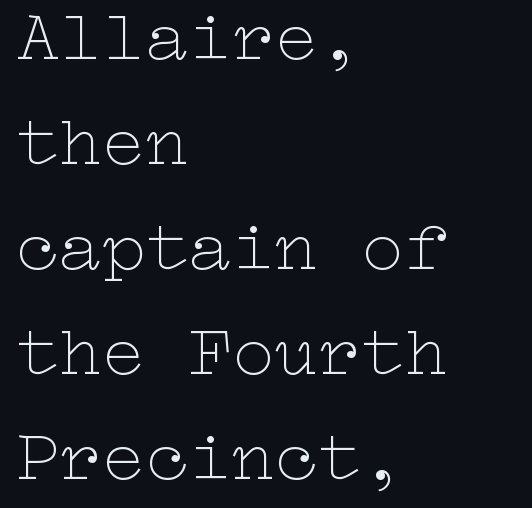
Q: Is the text bold? A: No.
Q: Is the text italic (slanted)? A: No, it is upright.
Q: Is the text underlined? A: No.
Q: How is the paragraph aligned? A: Left-aligned.
Q: Is the spacing between letters normal or unusually wide? A: Normal.
Q: Is the spacing between lines tight, normal or loose? A: Normal.
Q: Width (condensed, normal, or wide)? A: Wide.
Q: Stroke contrast? A: Low.
Q: x-height? A: Medium.
